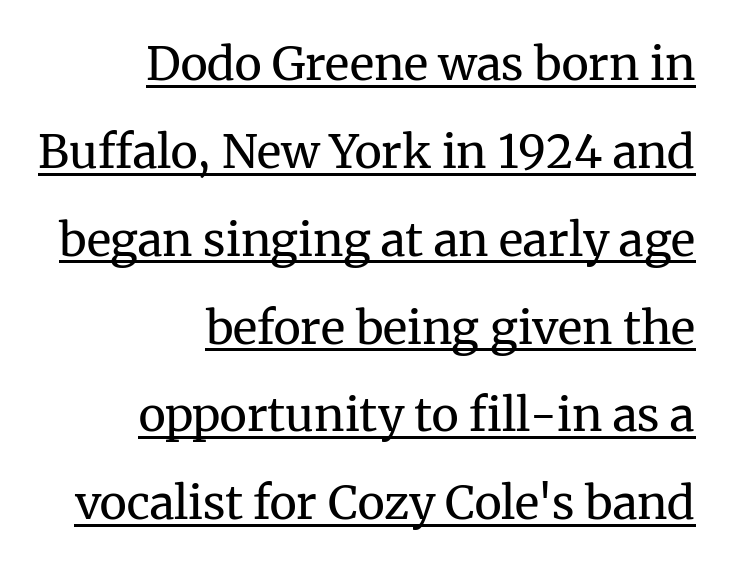
You can tell from the footed stems that serif type was used. This sample uses plain, unmodified letter spacing. Rows of type keep a wide berth in the vertical direction. Here the designer chose a conventional face with non-uniform glyph widths.
